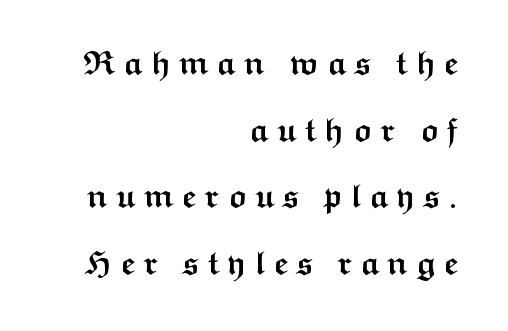
{"serif": "no", "italic": "no", "bold": "yes", "weight": "semibold", "width": "wide", "stroke_contrast": "medium", "x_height": "medium", "monospaced": "no", "underline": "no", "align": "right", "line_spacing": "loose", "line_spacing_ratio": 2.02, "letter_spacing": "wide", "letter_spacing_em": 0.23, "glyph_px": 33}
